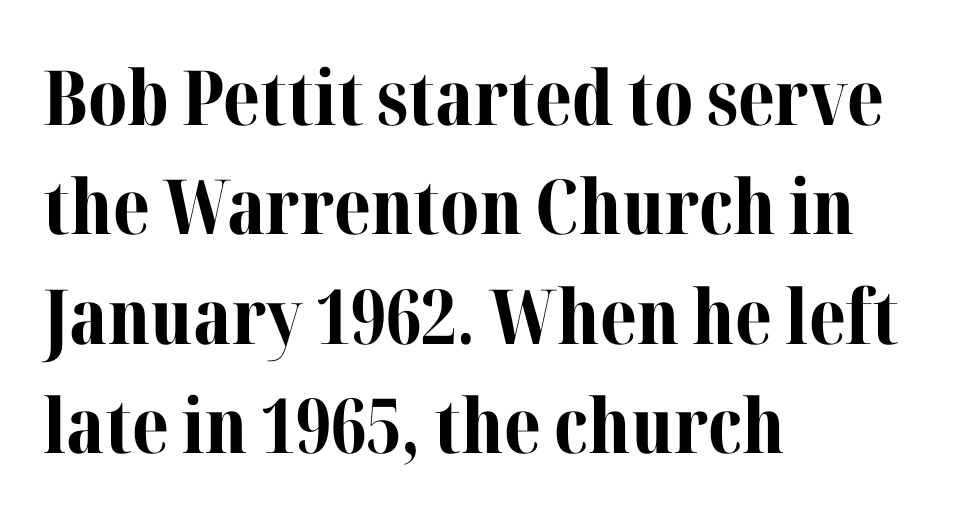
{"serif": "yes", "italic": "no", "bold": "yes", "weight": "bold", "width": "normal", "stroke_contrast": "medium", "x_height": "medium", "monospaced": "no", "underline": "no", "align": "left", "line_spacing": "normal", "line_spacing_ratio": 1.44, "letter_spacing": "normal", "letter_spacing_em": 0.0, "glyph_px": 76}
